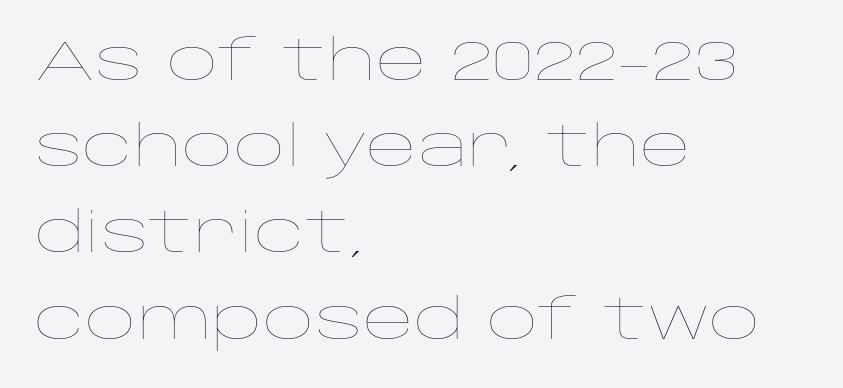
{"italic": "no", "bold": "no", "weight": "thin", "width": "wide", "stroke_contrast": "low", "x_height": "large", "monospaced": "no", "underline": "no", "align": "left", "line_spacing": "normal", "line_spacing_ratio": 1.54, "letter_spacing": "normal", "letter_spacing_em": 0.0, "glyph_px": 56}
